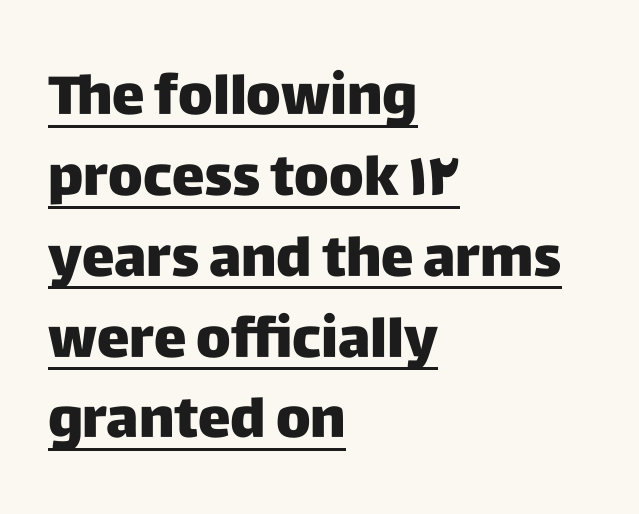
Does extra space separate the letters? No, they use regular spacing. The letters advance in unequal steps, a hallmark of proportional type. In CSS terms this would be text-align: left. Horizontal bands of white between lines are of average thickness. Type style note: lacks serifs.
